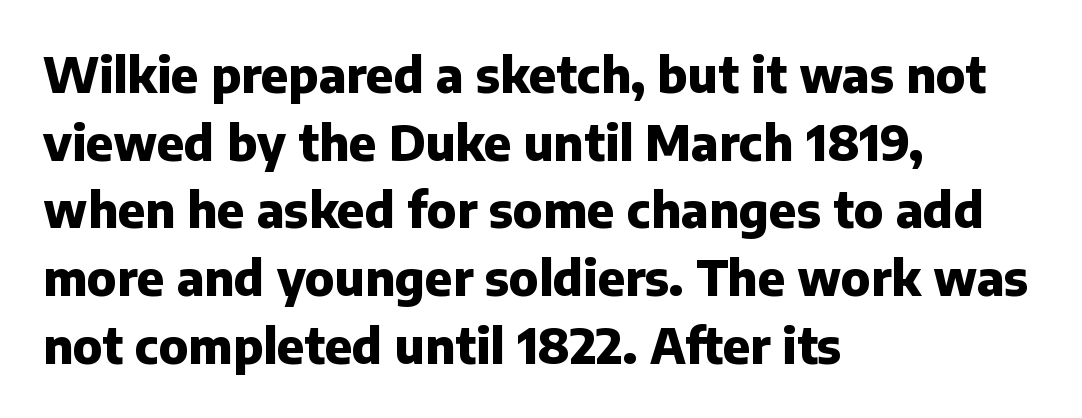
The image shows 48 px heavy sans-serif type, upright; set left-aligned, normal line spacing (1.41x), normal letter spacing, not underlined; low stroke contrast and a medium x-height.
